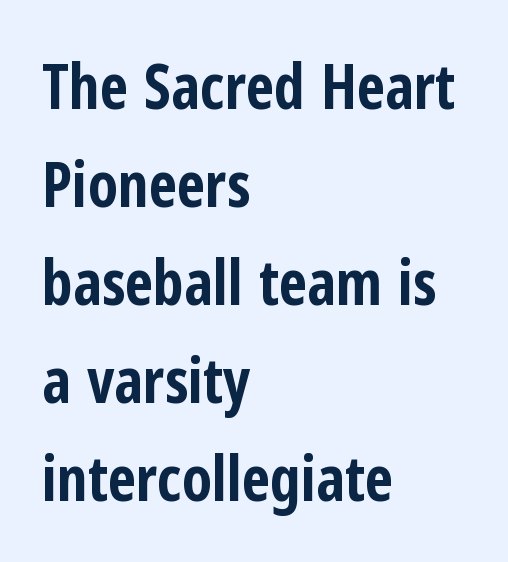
Short note: letters normally spaced. Every row of glyphs begins at an identical x-position on the left. Characters remain perfectly vertical along every line. Glance below the letters and you will spot only blank space.
